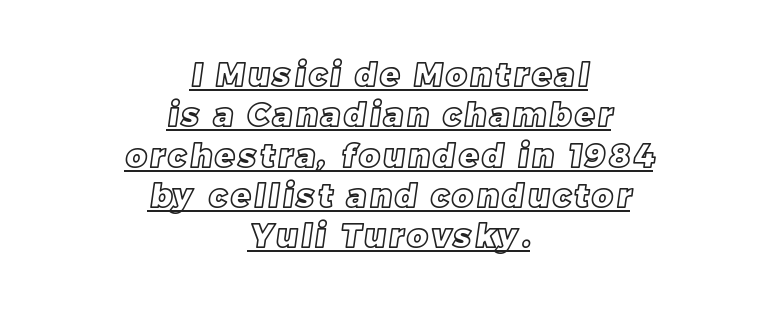
{"width": "normal", "x_height": "large", "monospaced": "no", "underline": "yes", "align": "center", "line_spacing": "normal", "line_spacing_ratio": 1.26, "glyph_px": 32}
